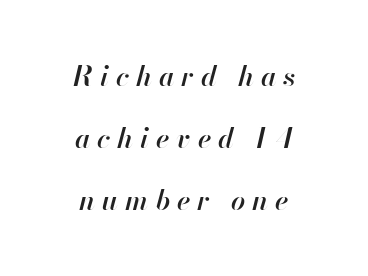
{"italic": "yes", "lean": "right", "slant_degrees": 13, "bold": "semi", "weight": "semibold", "width": "normal", "stroke_contrast": "high", "x_height": "small", "monospaced": "no", "underline": "no", "align": "center", "line_spacing": "loose", "line_spacing_ratio": 2.21, "letter_spacing": "wide", "letter_spacing_em": 0.25, "glyph_px": 28}
